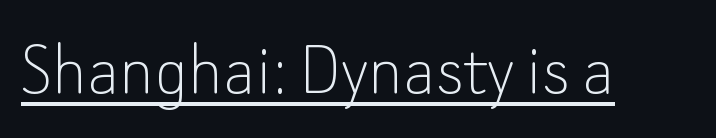
The image shows 80 px thin sans-serif type, upright; set normal letter spacing, underlined; low stroke contrast and a small x-height.
